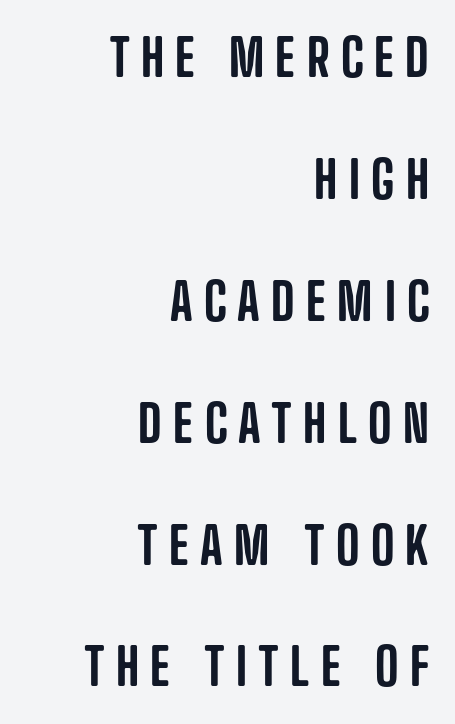
Q: Is the text italic (slanted)? A: No, it is upright.
Q: Is the typeface a serif or a sans-serif typeface? A: Sans-serif.
Q: Is the text underlined? A: No.
Q: How is the paragraph aligned? A: Right-aligned.
Q: Is the spacing between letters normal or unusually wide? A: Unusually wide.
Q: Is the spacing between lines tight, normal or loose? A: Loose.
Q: Width (condensed, normal, or wide)? A: Condensed.
Q: Stroke contrast? A: Low.
Q: x-height? A: Large.
Q: Monospaced? A: No.
